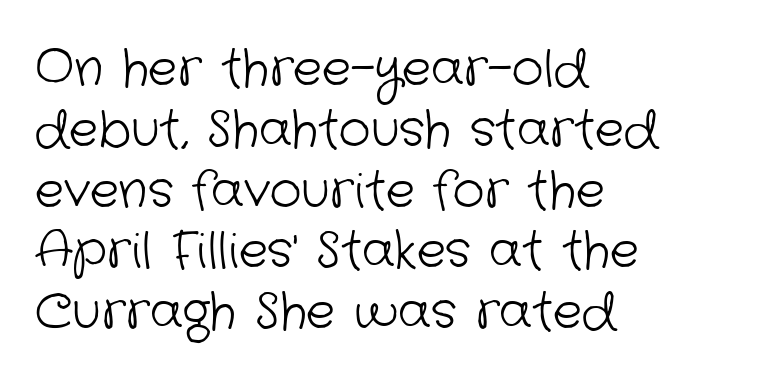
{"serif": "no", "bold": "no", "weight": "light", "width": "normal", "stroke_contrast": "low", "x_height": "medium", "monospaced": "no", "underline": "no", "align": "left", "line_spacing_ratio": 1.24, "letter_spacing": "normal", "letter_spacing_em": 0.0, "glyph_px": 49}
